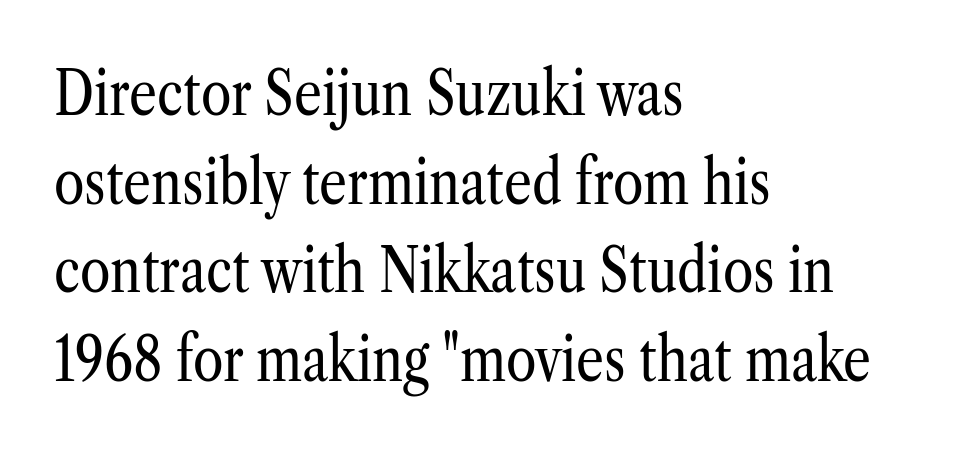
The image shows 62 px regular-weight, condensed serif type, upright; set left-aligned, normal line spacing (1.43x), normal letter spacing, not underlined; low stroke contrast and a medium x-height.
